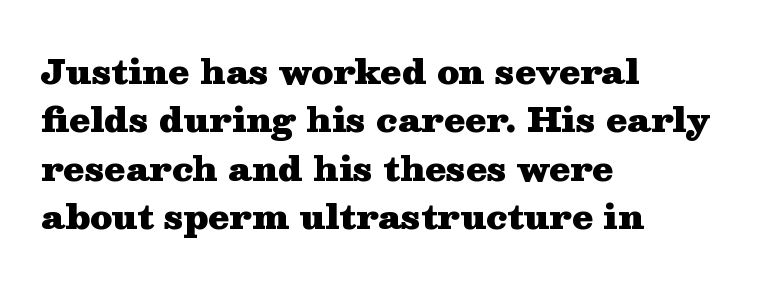
The image shows 34 px heavy, wide serif type, upright; set left-aligned, normal line spacing (1.42x), normal letter spacing, not underlined; medium stroke contrast and a medium x-height.
